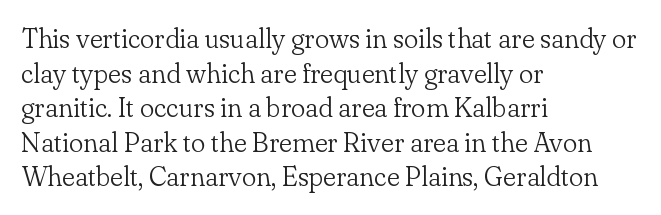
{"italic": "no", "bold": "no", "underline": "no", "align": "left", "line_spacing": "normal", "line_spacing_ratio": 1.28, "letter_spacing": "normal", "letter_spacing_em": 0.0, "glyph_px": 27}
